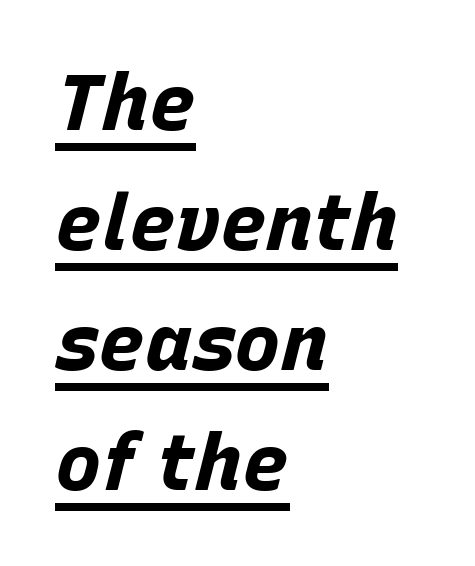
Q: Is the text bold? A: Yes.
Q: Is the text italic (slanted)? A: Yes, it leans right by about 15 degrees.
Q: Is the text underlined? A: Yes.
Q: How is the paragraph aligned? A: Left-aligned.
Q: Is the spacing between letters normal or unusually wide? A: Normal.
Q: Is the spacing between lines tight, normal or loose? A: Normal.
Q: Width (condensed, normal, or wide)? A: Normal.
Q: Stroke contrast? A: Low.
Q: x-height? A: Large.
Q: Monospaced? A: No.
